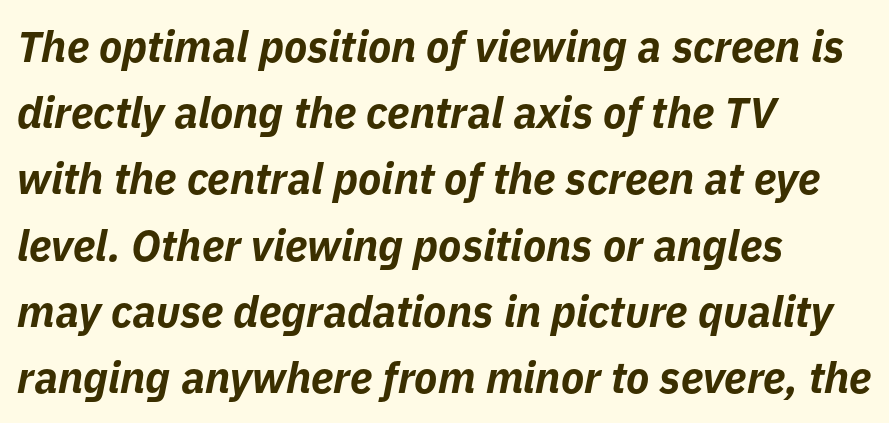
The vertical gap from one line to the next is medium. Slant detected: the letters are inclined. Typesetter's note: full bold, strokes at maximum text heaviness. The rag falls on the right side of this text block. The rendering keeps characters at their native spacing.
